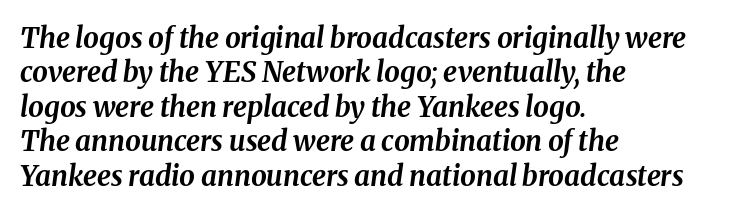
Q: Is the text bold? A: Yes.
Q: Is the text italic (slanted)? A: Yes, it leans right by about 8 degrees.
Q: Is the text underlined? A: No.
Q: How is the paragraph aligned? A: Left-aligned.
Q: Is the spacing between letters normal or unusually wide? A: Normal.
Q: Width (condensed, normal, or wide)? A: Normal.
Q: Stroke contrast? A: Medium.
Q: x-height? A: Medium.
Q: Monospaced? A: No.
